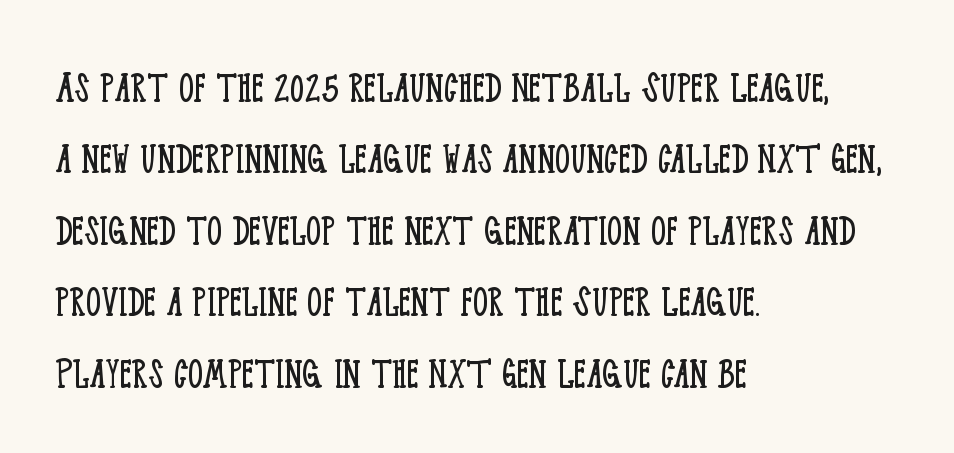
The words here are not underlined. Stems and bowls with no extra thickness — not bold. Characters remain perfectly vertical along every line. Regarding serifs, this sample has them. The rendering anchors every line to the left-hand side.
